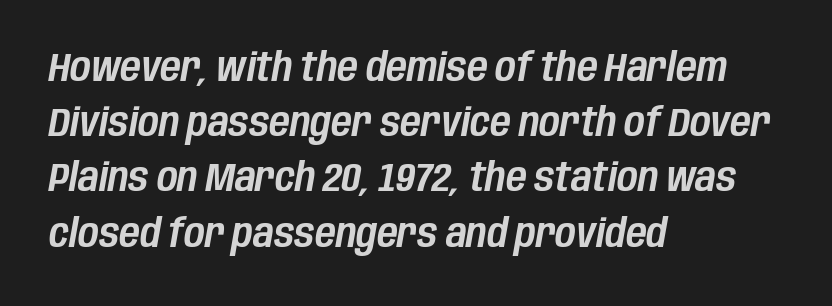
{"italic": "yes", "lean": "right", "slant_degrees": 10, "width": "condensed", "stroke_contrast": "low", "x_height": "large", "monospaced": "no", "underline": "no", "align": "left", "line_spacing": "normal", "line_spacing_ratio": 1.38, "letter_spacing": "normal", "letter_spacing_em": 0.0, "glyph_px": 40}
